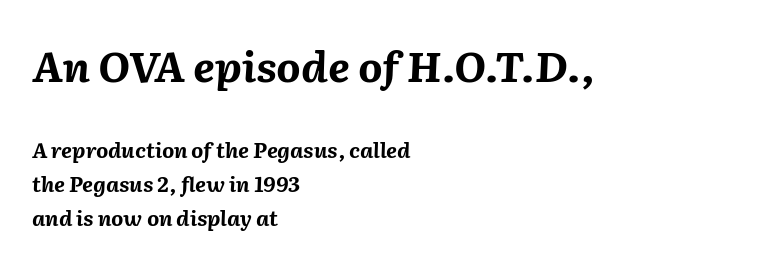
This rendering uses left alignment, leaving the right contour irregular. Leading: standard. The letters are slanted; this is an italic face. The glyphs have the mass of a bold cut. Is the lower block the larger one? No — the upper block carries the bigger type. These lines are rendered in a variable-pitch font.
